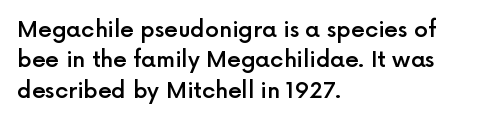
Q: Is the text bold? A: Semi-bold.
Q: Is the text italic (slanted)? A: No, it is upright.
Q: Is the text underlined? A: No.
Q: How is the paragraph aligned? A: Left-aligned.
Q: Is the spacing between letters normal or unusually wide? A: Normal.
Q: Is the spacing between lines tight, normal or loose? A: Normal.
